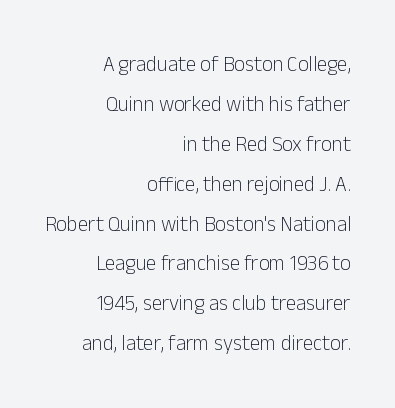
{"italic": "no", "bold": "no", "underline": "no", "align": "right", "line_spacing": "loose", "line_spacing_ratio": 1.9, "letter_spacing": "normal", "letter_spacing_em": 0.0, "glyph_px": 21}
